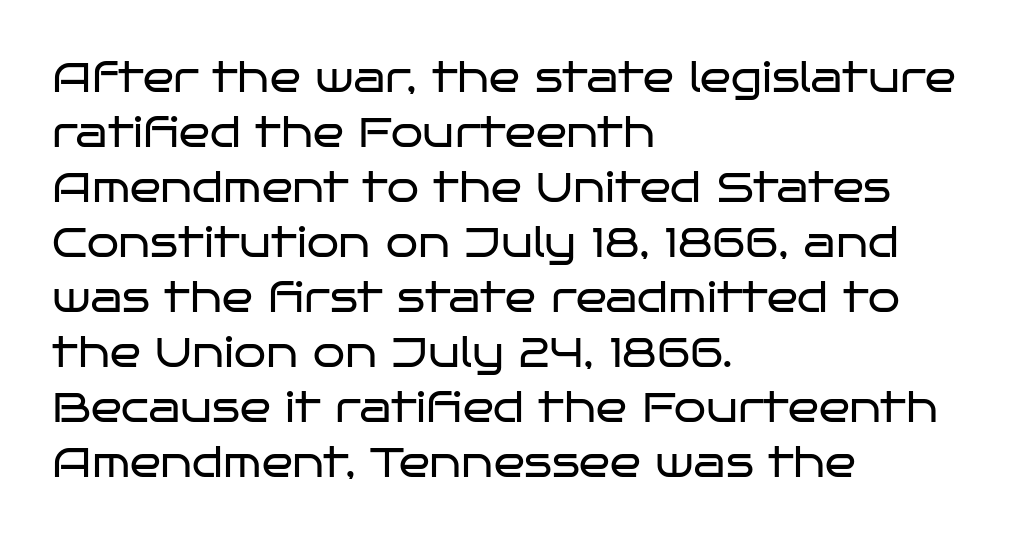
The image shows 41 px regular-weight, wide sans-serif type, upright; set left-aligned, normal line spacing (1.34x), normal letter spacing, not underlined; low stroke contrast and a large x-height.
